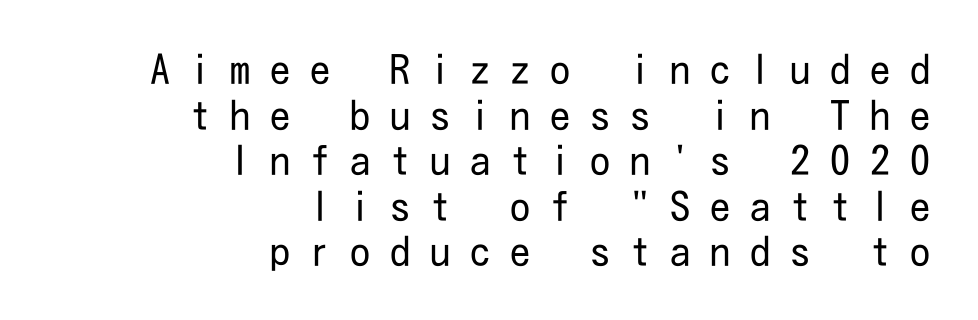
The image shows 40 px regular-weight, condensed sans-serif type, upright; set right-aligned, tight line spacing (1.14x), unusually wide letter spacing (+0.5 em), not underlined; low stroke contrast and a medium x-height.
